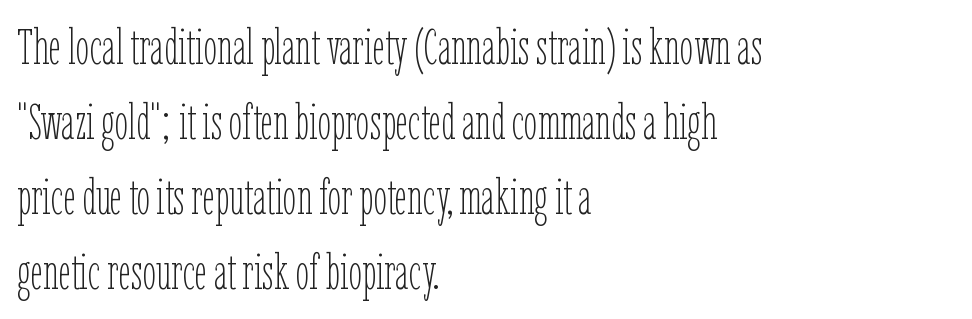
The image shows 49 px thin, condensed type, upright; set left-aligned, normal line spacing (1.53x), normal letter spacing, not underlined; low stroke contrast and a medium x-height.
